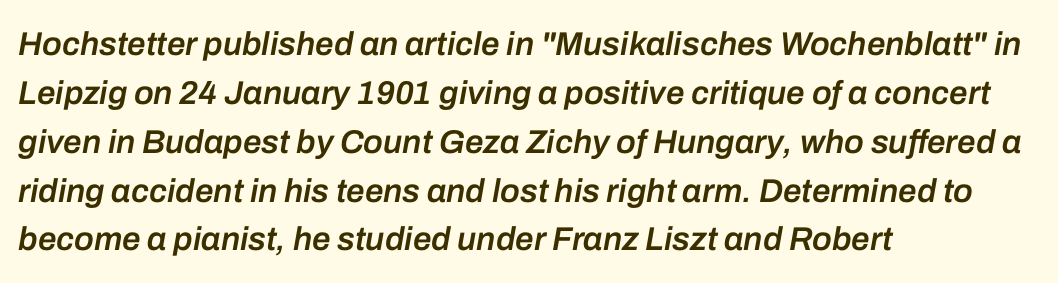
{"italic": "yes", "lean": "right", "slant_degrees": 10, "bold": "semi", "weight": "semibold", "width": "normal", "stroke_contrast": "low", "x_height": "medium", "monospaced": "no", "underline": "no", "align": "left", "line_spacing": "normal", "line_spacing_ratio": 1.48, "letter_spacing": "normal", "letter_spacing_em": 0.0, "glyph_px": 33}
